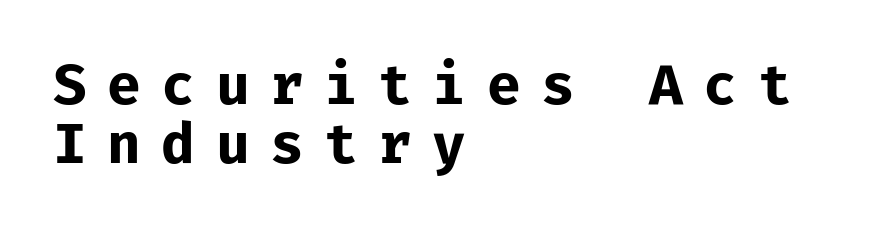
{"serif": "no", "italic": "no", "bold": "yes", "weight": "bold", "width": "normal", "stroke_contrast": "low", "x_height": "medium", "monospaced": "yes", "underline": "no", "align": "left", "line_spacing": "tight", "line_spacing_ratio": 1.08, "letter_spacing": "wide", "letter_spacing_em": 0.37, "glyph_px": 55}
